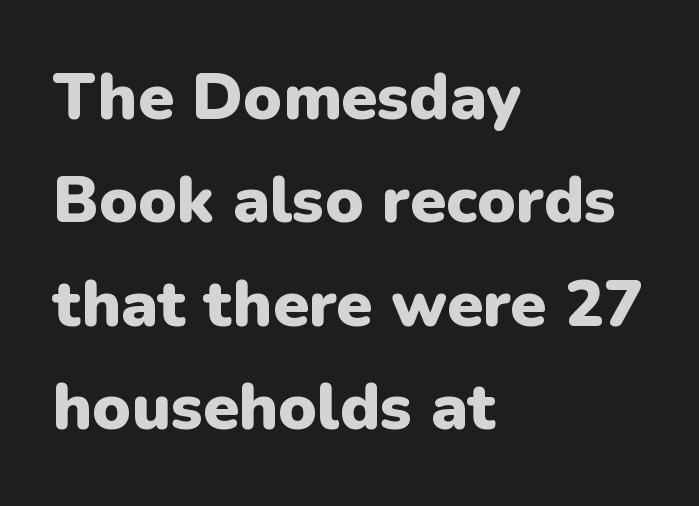
The image shows 65 px heavy sans-serif type, upright; set left-aligned, normal line spacing (1.59x), normal letter spacing, not underlined; low stroke contrast and a medium x-height.
